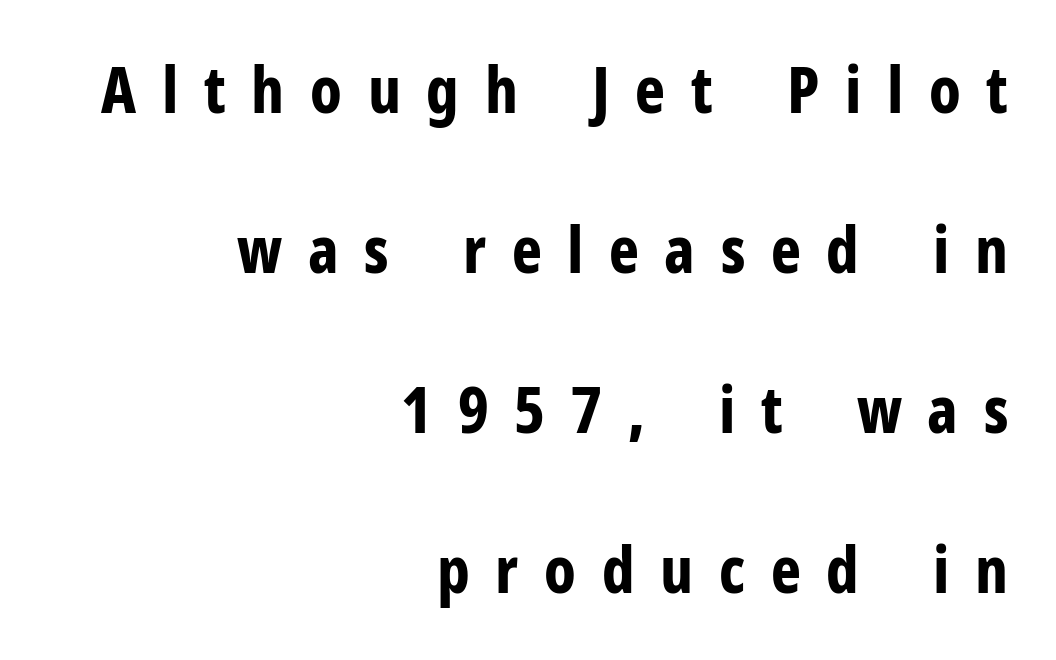
Q: Is the text bold? A: Yes.
Q: Is the text italic (slanted)? A: No, it is upright.
Q: Is the typeface a serif or a sans-serif typeface? A: Sans-serif.
Q: Is the text underlined? A: No.
Q: How is the paragraph aligned? A: Right-aligned.
Q: Is the spacing between letters normal or unusually wide? A: Unusually wide.
Q: Is the spacing between lines tight, normal or loose? A: Loose.
Q: Width (condensed, normal, or wide)? A: Condensed.
Q: Stroke contrast? A: Low.
Q: x-height? A: Medium.
Q: Monospaced? A: No.
